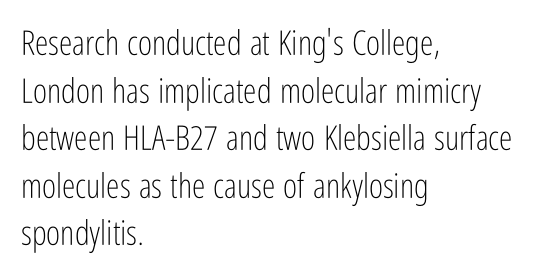
{"serif": "no", "italic": "no", "bold": "no", "weight": "light", "width": "condensed", "stroke_contrast": "low", "x_height": "medium", "monospaced": "no", "underline": "no", "align": "left", "line_spacing": "normal", "line_spacing_ratio": 1.4, "letter_spacing": "normal", "letter_spacing_em": 0.0, "glyph_px": 34}
